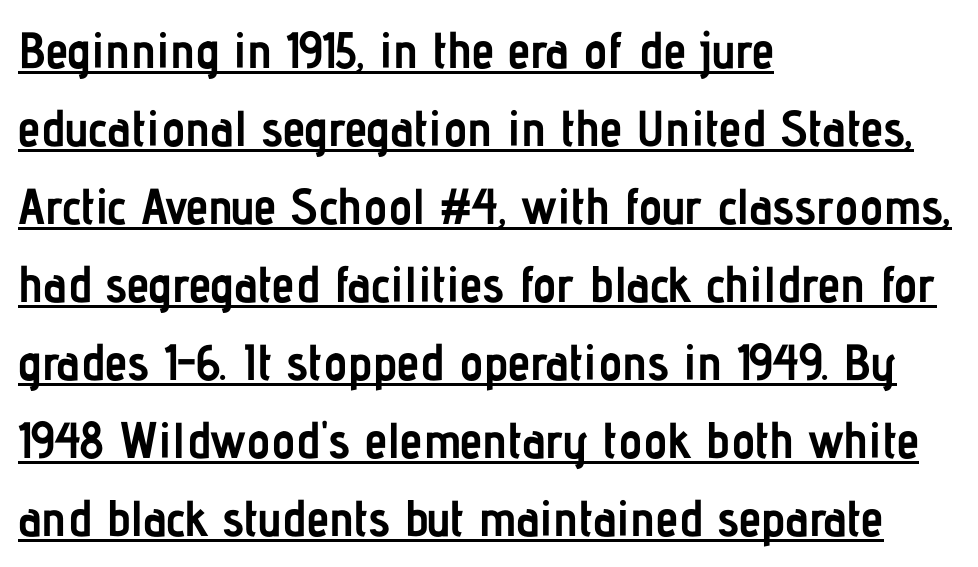
{"serif": "no", "italic": "no", "bold": "yes", "weight": "semibold", "width": "condensed", "stroke_contrast": "low", "x_height": "medium", "monospaced": "no", "underline": "yes", "align": "left", "line_spacing": "normal", "line_spacing_ratio": 1.53, "letter_spacing": "normal", "letter_spacing_em": 0.0, "glyph_px": 51}
